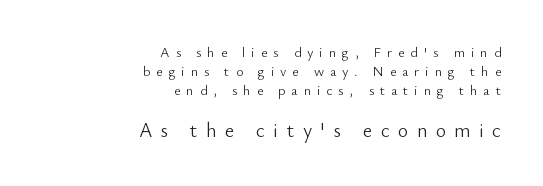
The image shows 20 px text type, upright; set right-aligned, normal line spacing (1.36x), unusually wide letter spacing (+0.42 em), not underlined; the second (bottom) block is 1.43x larger.
